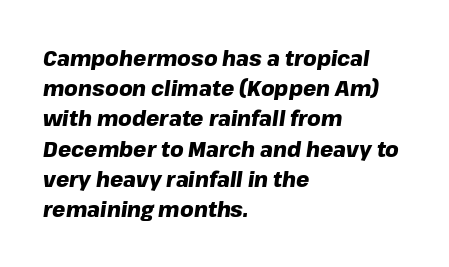
Q: Is the text bold? A: Yes.
Q: Is the text italic (slanted)? A: Yes, it leans right by about 8 degrees.
Q: Is the text underlined? A: No.
Q: How is the paragraph aligned? A: Left-aligned.
Q: Is the spacing between letters normal or unusually wide? A: Normal.
Q: Is the spacing between lines tight, normal or loose? A: Normal.
